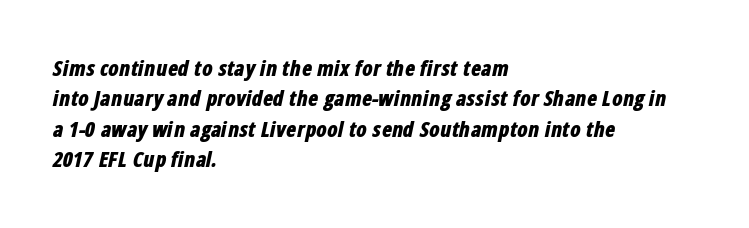
The type is set solid horizontally, with unmodified tracking. Plenty of ink on the page — the face is bold. Plain, unruled lines of type. The line-height multiplier appears to be the usual default. Observe the lean: these are italic letterforms. Layout note: lines flush left.
